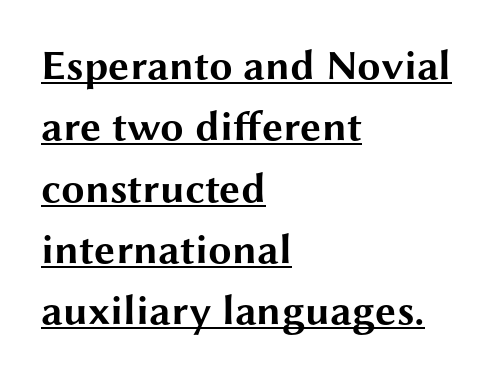
Examine the stroke ends and you'll find no serifs. What weight is shown? A full bold with thick strokes. Descenders here cross a horizontal rule under the line. It's the straight-up-and-down kind of type.
